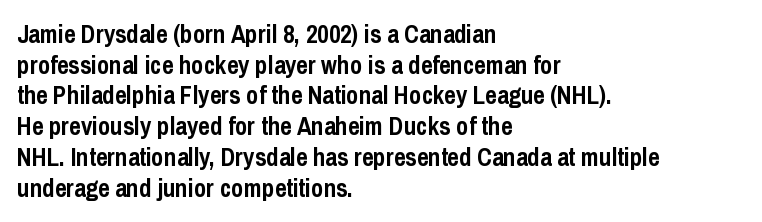
{"italic": "no", "bold": "yes", "underline": "no", "align": "left", "line_spacing_ratio": 1.23, "letter_spacing": "normal", "letter_spacing_em": 0.0, "glyph_px": 25}
